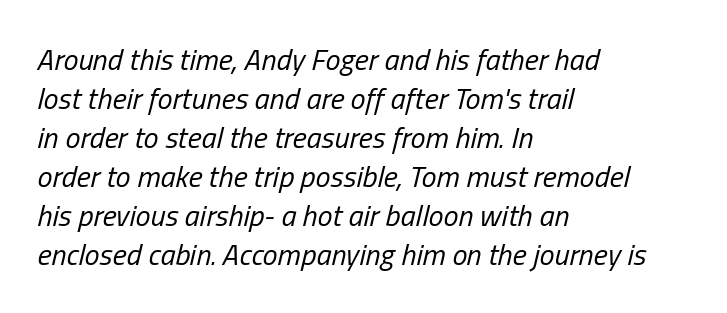
Q: Is the text bold? A: No.
Q: Is the text italic (slanted)? A: Yes, it leans right by about 13 degrees.
Q: Is the text underlined? A: No.
Q: How is the paragraph aligned? A: Left-aligned.
Q: Is the spacing between letters normal or unusually wide? A: Normal.
Q: Is the spacing between lines tight, normal or loose? A: Normal.
Q: Width (condensed, normal, or wide)? A: Condensed.
Q: Stroke contrast? A: Low.
Q: x-height? A: Medium.
Q: Monospaced? A: No.
